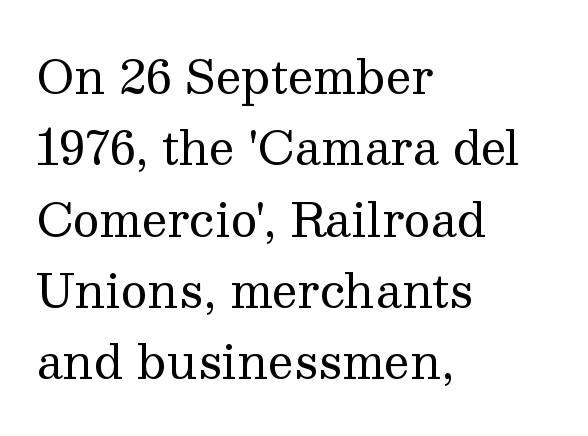
{"serif": "yes", "italic": "no", "bold": "no", "weight": "regular", "width": "normal", "stroke_contrast": "medium", "x_height": "medium", "monospaced": "no", "underline": "no", "align": "left", "line_spacing": "normal", "line_spacing_ratio": 1.55, "letter_spacing": "normal", "letter_spacing_em": 0.0, "glyph_px": 46}
